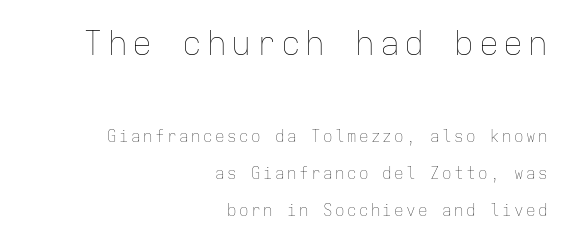
The image shows 33 px thin type, upright, monospaced; set right-aligned, loose line spacing (2.32x), not underlined; the first (top) block is 2.06x larger; low stroke contrast and a medium x-height.
